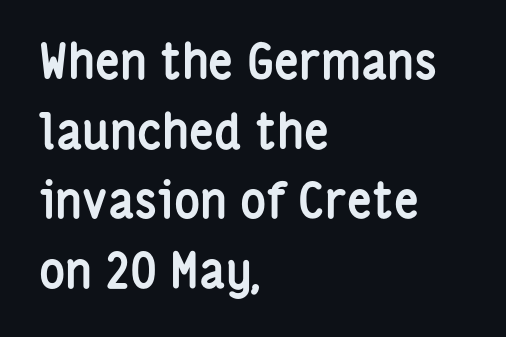
Serifs: no, the terminals of the letterforms are clean. Heft: maximum for text — a bold. Interline gaps are of average width in this sample. Quick note: not italic, upright.
